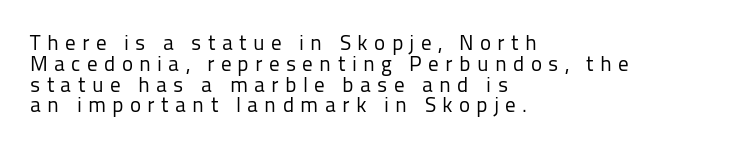
Q: Is the text bold? A: No.
Q: Is the text italic (slanted)? A: No, it is upright.
Q: Is the text underlined? A: No.
Q: How is the paragraph aligned? A: Left-aligned.
Q: Is the spacing between letters normal or unusually wide? A: Unusually wide.
Q: Is the spacing between lines tight, normal or loose? A: Tight.
